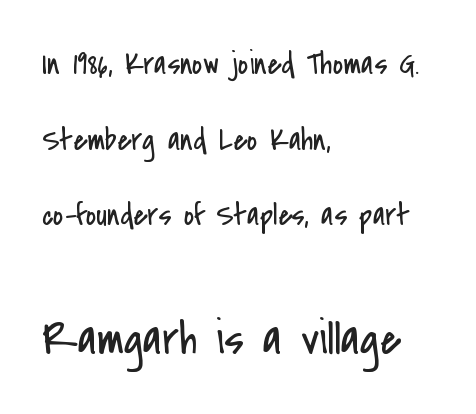
Q: Is the text bold? A: No.
Q: Is the text italic (slanted)? A: No, it is upright.
Q: Is the typeface a serif or a sans-serif typeface? A: Sans-serif.
Q: Is the text underlined? A: No.
Q: How is the paragraph aligned? A: Left-aligned.
Q: Is the spacing between letters normal or unusually wide? A: Normal.
Q: Is the spacing between lines tight, normal or loose? A: Loose.
Q: Which block of text is set in a larger size, the first (top) or the second (bottom)? A: The second (bottom) one.
Q: Width (condensed, normal, or wide)? A: Condensed.
Q: Stroke contrast? A: Low.
Q: x-height? A: Small.
Q: Monospaced? A: No.
